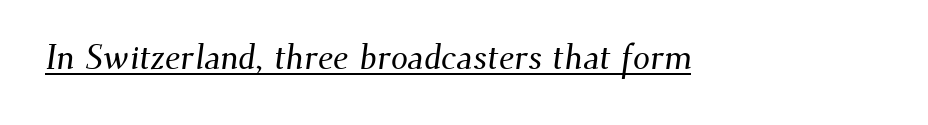
Q: Is the typeface a serif or a sans-serif typeface? A: Serif.
Q: Is the text underlined? A: Yes.
Q: Is the spacing between letters normal or unusually wide? A: Normal.
Q: Width (condensed, normal, or wide)? A: Normal.
Q: Stroke contrast? A: Medium.
Q: x-height? A: Small.
Q: Monospaced? A: No.
